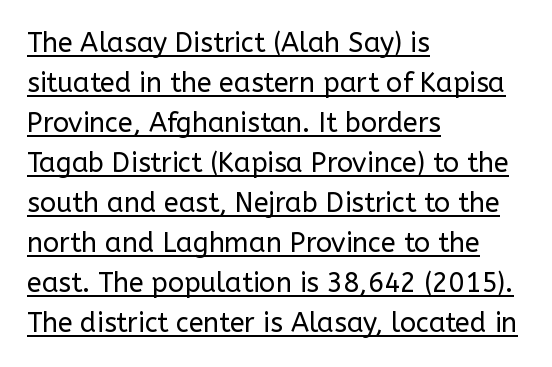
{"italic": "no", "bold": "no", "underline": "yes", "align": "left", "line_spacing": "normal", "line_spacing_ratio": 1.48, "letter_spacing": "normal", "letter_spacing_em": 0.0, "glyph_px": 27}
